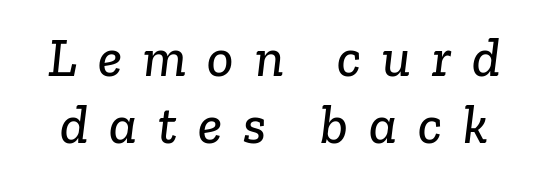
The passage shown is typed in a proportional face where columns would drift. The words here are not underlined. Caption: expanded tracking, letters set apart. Classification — serif.
